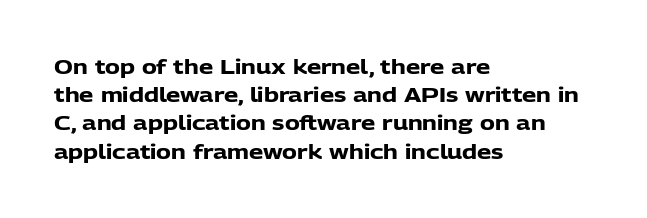
The image shows 20 px bold type, upright; set left-aligned, normal line spacing (1.41x), normal letter spacing, not underlined.
